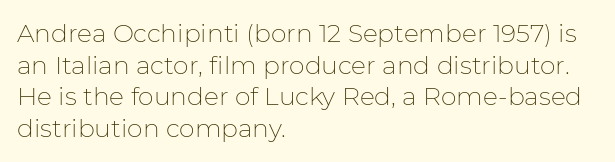
The characters are drawn with everyday or finer stroke widths. The string is rendered with underlining switched off. Leading matches the norm, producing a regular column. This sample uses plain, unmodified letter spacing.
